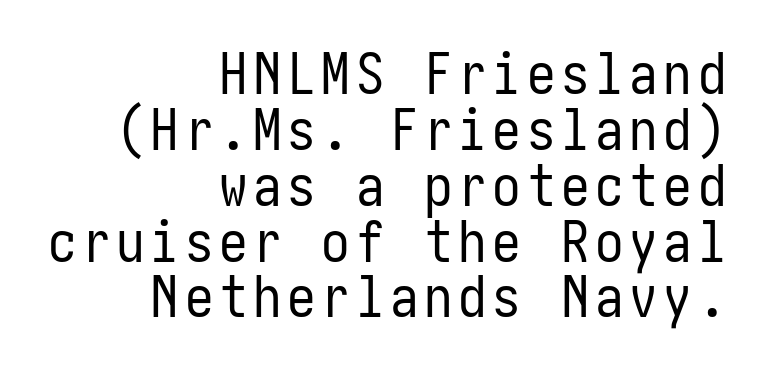
This block would grow much taller if given ordinary leading; it's compressed now. All the whitespace from short lines collects on the left. A typesetter would label this face a sans. Decoration check: the copy has no underline.
